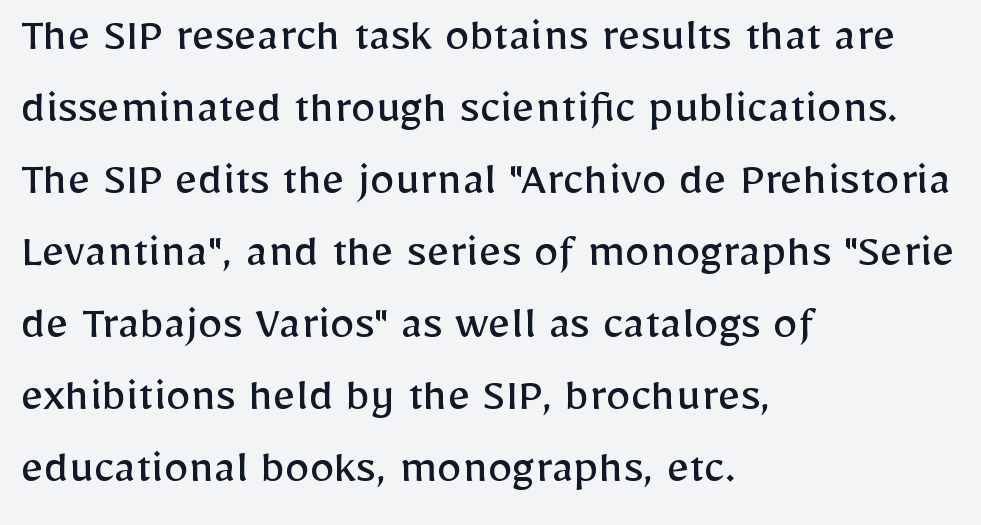
{"serif": "no", "italic": "no", "bold": "no", "weight": "regular", "width": "normal", "stroke_contrast": "low", "x_height": "medium", "monospaced": "no", "underline": "no", "align": "left", "line_spacing": "normal", "line_spacing_ratio": 1.44, "letter_spacing": "normal", "letter_spacing_em": 0.0, "glyph_px": 50}
